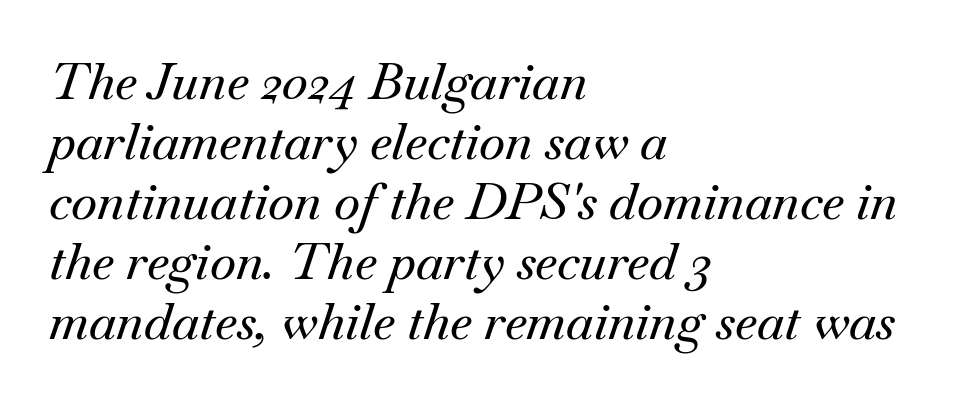
A classic flush-left, rag-right setting is used for this passage. This sample has the flowing, uneven cadence of proportional lettering. Descender tails drop into unmarked territory. Compared with ordinary roman type, these characters are visibly tilted.
